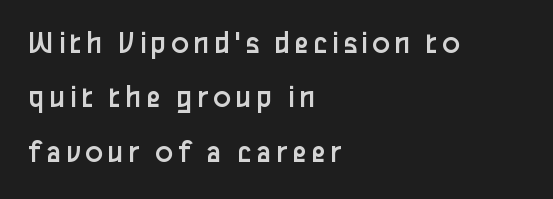
{"serif": "no", "italic": "no", "bold": "no", "weight": "regular", "width": "normal", "stroke_contrast": "low", "x_height": "medium", "monospaced": "no", "underline": "no", "align": "left", "line_spacing": "normal", "line_spacing_ratio": 1.65, "glyph_px": 33}
